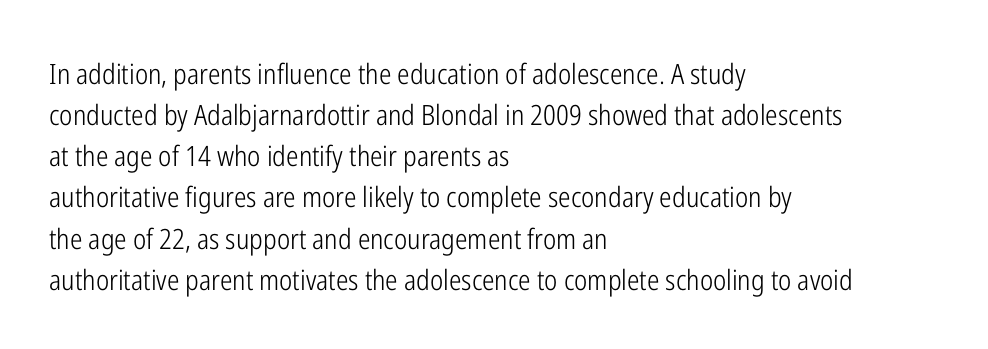
Tracking here is standard; glyphs follow each other at the usual distance. The foot of each line stays bare and open. The typesetter chose a ragged-right arrangement here. This sample keeps an unexceptional amount of space between lines. These glyphs show unthickened strokes, regular width or finer. This rendering employs a face without finishing strokes, i.e., a sans-serif.
